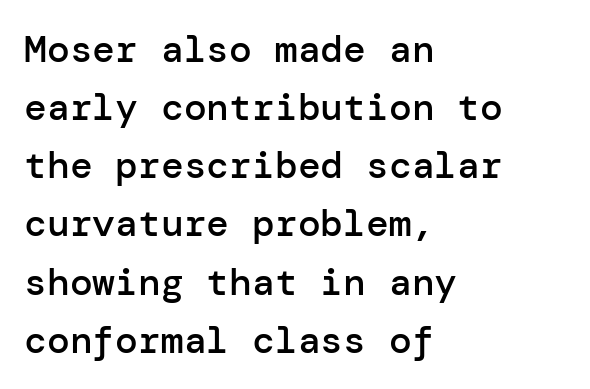
These lines are set flush left with a ragged right edge. The string is rendered with underlining switched off. Moderately thickened strokes mark this as semibold type. What kind of face is this? One without serifs — a sans.
